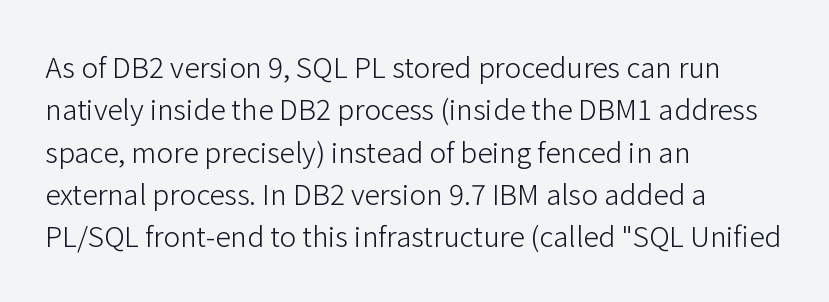
In CSS terms this would be text-align: left. Beneath every word, the page is bare. Between one letter and the next there's only the usual sliver of space. A typesetter would call this proportional, since set widths differ per character. Letterform terminals end flat and unadorned throughout the passage.
